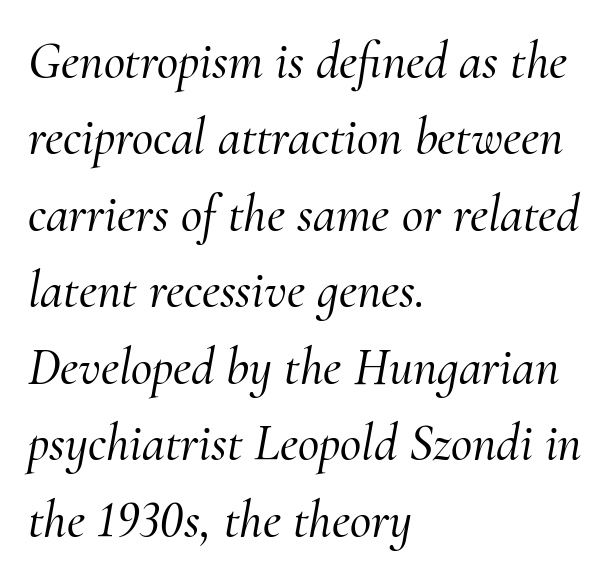
Q: Is the text italic (slanted)? A: Yes, it leans right by about 10 degrees.
Q: Is the typeface a serif or a sans-serif typeface? A: Serif.
Q: Is the text underlined? A: No.
Q: How is the paragraph aligned? A: Left-aligned.
Q: Is the spacing between letters normal or unusually wide? A: Normal.
Q: Is the spacing between lines tight, normal or loose? A: Normal.
Q: Width (condensed, normal, or wide)? A: Normal.
Q: Stroke contrast? A: Medium.
Q: x-height? A: Small.
Q: Monospaced? A: No.
